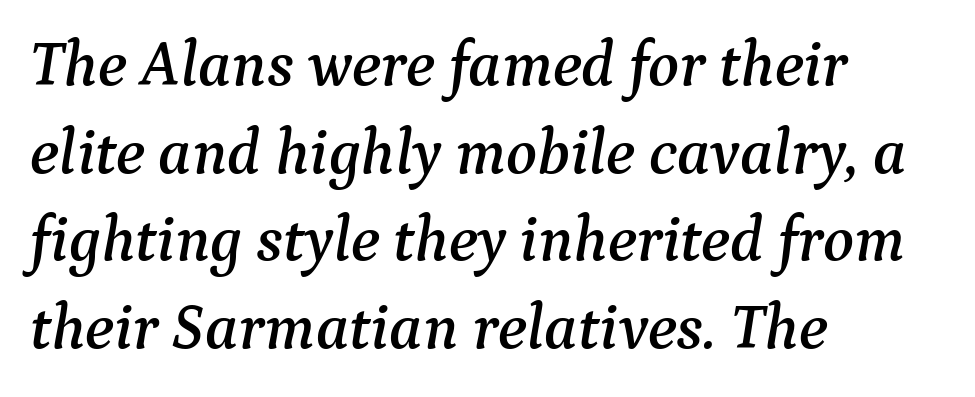
The image shows 64 px serif type, italic (leaning right); set left-aligned, normal line spacing (1.37x), normal letter spacing, not underlined; medium stroke contrast and a medium x-height.
